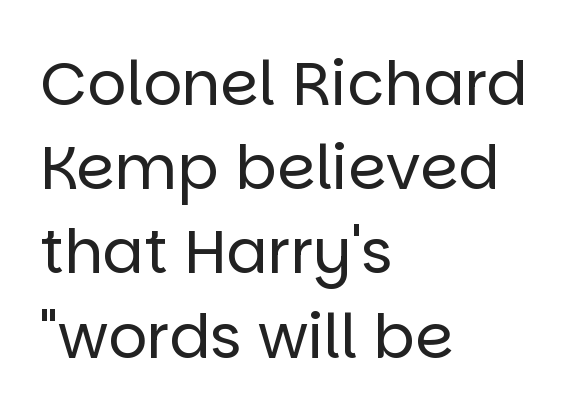
Q: Is the text bold? A: No.
Q: Is the text italic (slanted)? A: No, it is upright.
Q: Is the typeface a serif or a sans-serif typeface? A: Sans-serif.
Q: Is the text underlined? A: No.
Q: How is the paragraph aligned? A: Left-aligned.
Q: Is the spacing between letters normal or unusually wide? A: Normal.
Q: Is the spacing between lines tight, normal or loose? A: Normal.
Q: Width (condensed, normal, or wide)? A: Normal.
Q: Stroke contrast? A: Low.
Q: x-height? A: Large.
Q: Monospaced? A: No.
